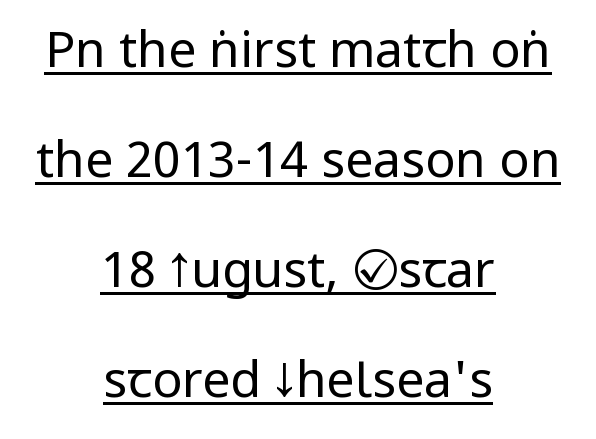
{"serif": "no", "italic": "no", "bold": "no", "weight": "regular", "width": "condensed", "stroke_contrast": "low", "x_height": "large", "monospaced": "no", "underline": "yes", "align": "center", "line_spacing": "loose", "line_spacing_ratio": 2.2, "letter_spacing": "normal", "letter_spacing_em": 0.0, "glyph_px": 50}
